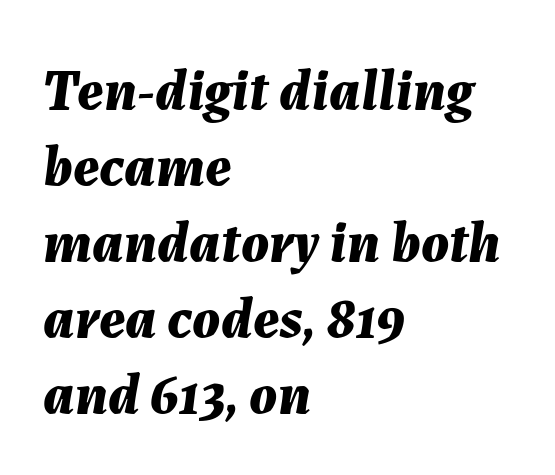
{"italic": "yes", "lean": "right", "slant_degrees": 7, "bold": "yes", "weight": "bold", "width": "normal", "stroke_contrast": "medium", "x_height": "medium", "monospaced": "no", "underline": "no", "align": "left", "line_spacing": "normal", "line_spacing_ratio": 1.31, "letter_spacing": "normal", "letter_spacing_em": 0.0, "glyph_px": 58}
